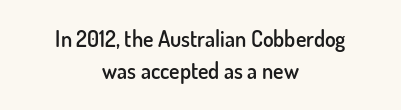
Q: Is the text bold? A: Semi-bold.
Q: Is the text italic (slanted)? A: No, it is upright.
Q: Is the text underlined? A: No.
Q: How is the paragraph aligned? A: Centered.
Q: Is the spacing between letters normal or unusually wide? A: Normal.
Q: Is the spacing between lines tight, normal or loose? A: Normal.
